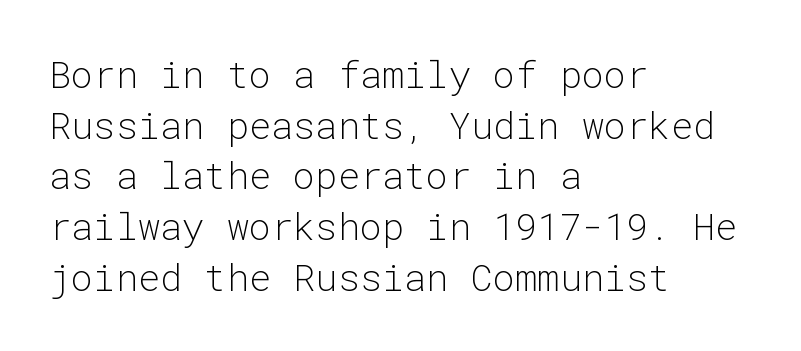
Q: Is the text bold? A: No.
Q: Is the text italic (slanted)? A: No, it is upright.
Q: Is the typeface a serif or a sans-serif typeface? A: Sans-serif.
Q: Is the text underlined? A: No.
Q: How is the paragraph aligned? A: Left-aligned.
Q: Is the spacing between letters normal or unusually wide? A: Normal.
Q: Is the spacing between lines tight, normal or loose? A: Normal.
Q: Width (condensed, normal, or wide)? A: Normal.
Q: Stroke contrast? A: Low.
Q: x-height? A: Medium.
Q: Monospaced? A: Yes.
